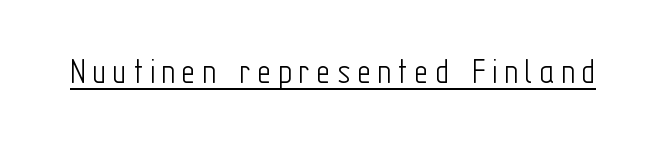
{"serif": "no", "italic": "no", "bold": "no", "weight": "light", "width": "condensed", "stroke_contrast": "low", "x_height": "medium", "monospaced": "no", "underline": "yes", "glyph_px": 38}
